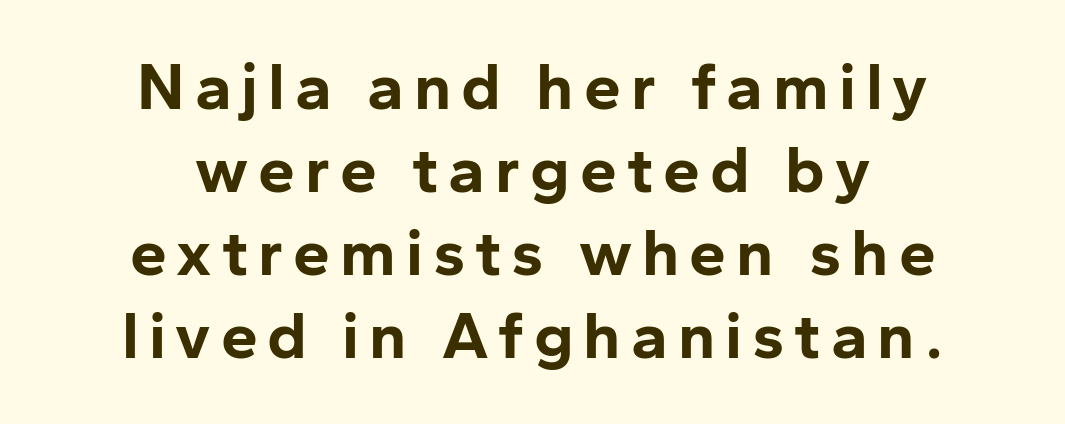
Interline gaps are of average width in this sample. The characters display no serif detailing; their extremities are plain. Rule under the text: the space is simply empty. Looks like regular typesetting: each glyph gets only the width it needs.
